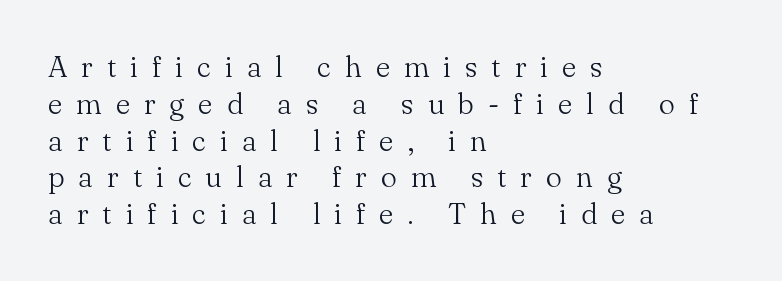
The image shows 29 px light serif type, upright; set left-aligned, normal line spacing (1.27x), unusually wide letter spacing (+0.48 em), not underlined; medium stroke contrast and a small x-height.
